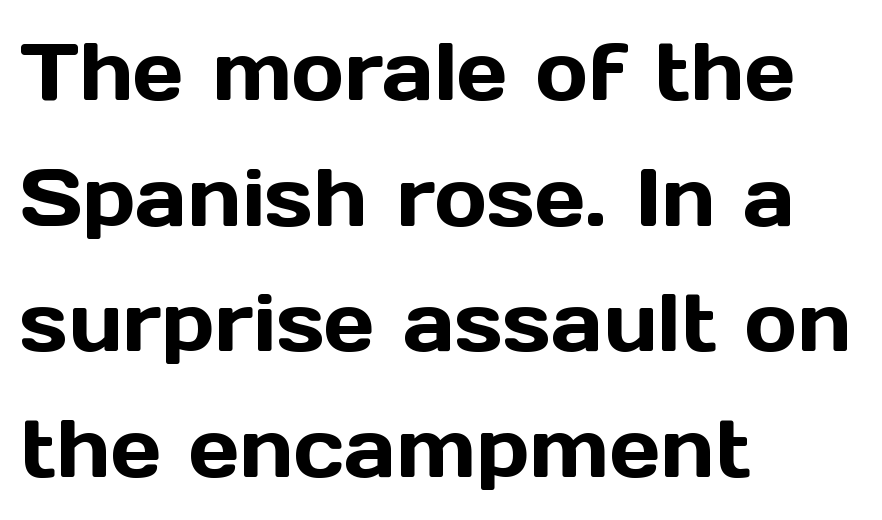
The image shows 80 px sans-serif type, upright; set left-aligned, normal line spacing (1.57x), normal letter spacing, not underlined; a medium x-height.
